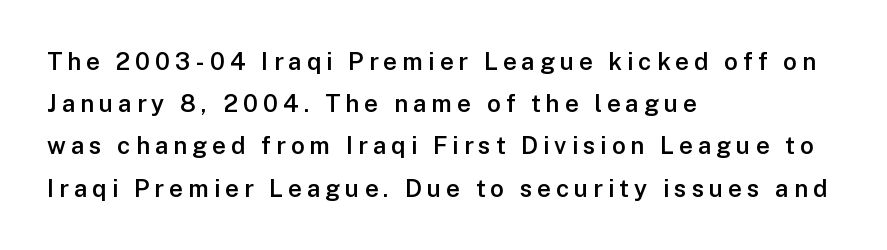
Q: Is the text bold? A: Semi-bold.
Q: Is the text italic (slanted)? A: No, it is upright.
Q: Is the text underlined? A: No.
Q: How is the paragraph aligned? A: Left-aligned.
Q: Is the spacing between letters normal or unusually wide? A: Unusually wide.
